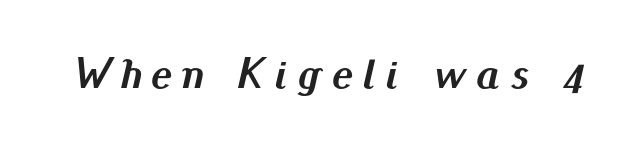
{"italic": "yes", "lean": "right", "slant_degrees": 13, "bold": "yes", "weight": "semibold", "width": "normal", "stroke_contrast": "medium", "x_height": "small", "monospaced": "no", "underline": "no", "letter_spacing": "wide", "letter_spacing_em": 0.24, "glyph_px": 44}
